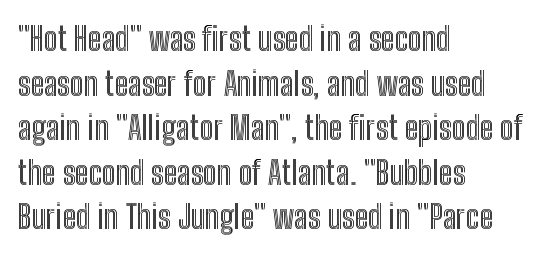
Q: Is the text italic (slanted)? A: No, it is upright.
Q: Is the text underlined? A: No.
Q: How is the paragraph aligned? A: Left-aligned.
Q: Is the spacing between letters normal or unusually wide? A: Normal.
Q: Is the spacing between lines tight, normal or loose? A: Normal.
Q: Width (condensed, normal, or wide)? A: Condensed.
Q: x-height? A: Medium.
Q: Monospaced? A: No.
